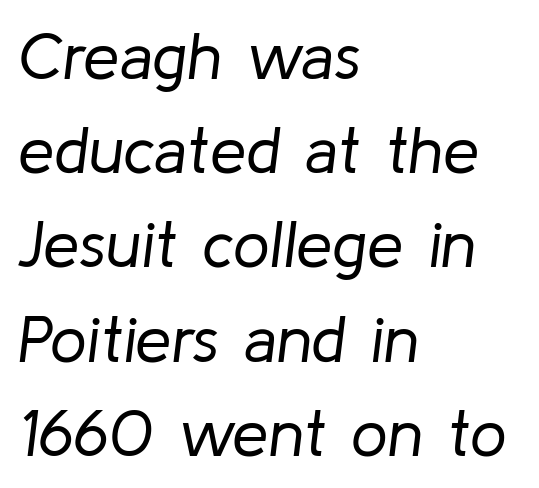
Here the designer chose a conventional face with non-uniform glyph widths. Between one letter and the next there's only the usual sliver of space. These glyphs show unthickened strokes, regular width or finer. Italic? Definitely — the glyphs are oblique. A bare baseline throughout the passage.
